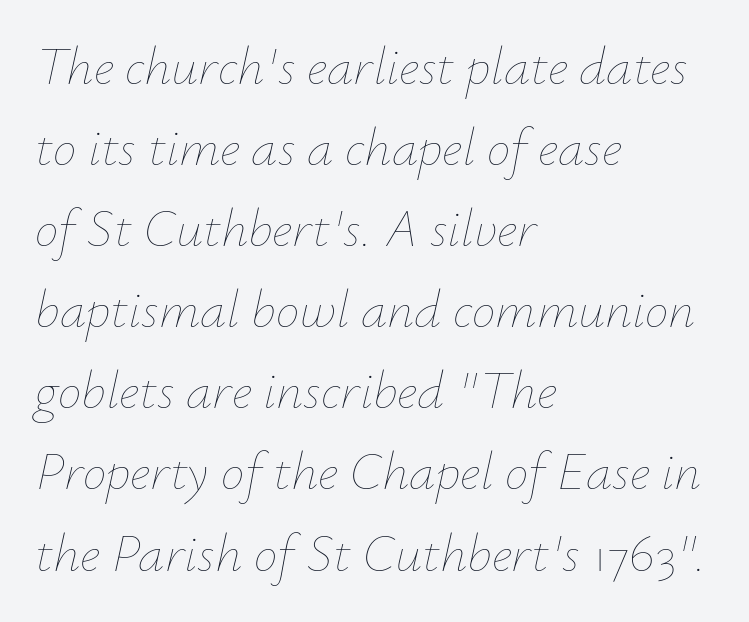
The image shows 53 px thin type, italic (leaning right); set left-aligned, normal line spacing (1.53x), normal letter spacing, not underlined; low stroke contrast and a small x-height.
